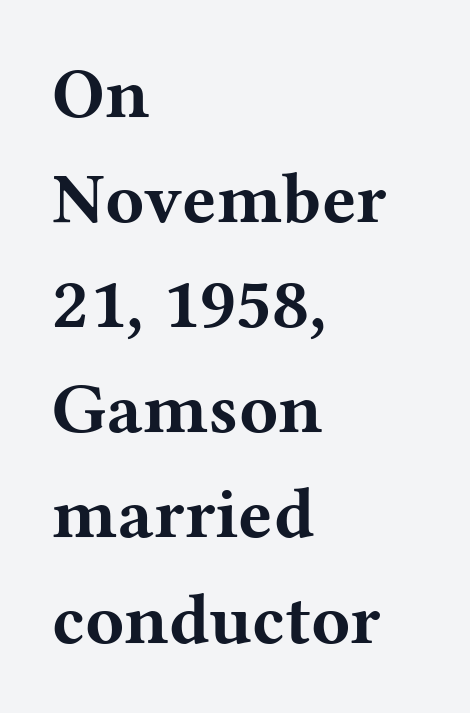
Q: Is the text bold? A: Yes.
Q: Is the text italic (slanted)? A: No, it is upright.
Q: Is the typeface a serif or a sans-serif typeface? A: Serif.
Q: Is the text underlined? A: No.
Q: How is the paragraph aligned? A: Left-aligned.
Q: Is the spacing between letters normal or unusually wide? A: Normal.
Q: Is the spacing between lines tight, normal or loose? A: Normal.
Q: Width (condensed, normal, or wide)? A: Wide.
Q: Stroke contrast? A: Medium.
Q: x-height? A: Medium.
Q: Monospaced? A: No.
